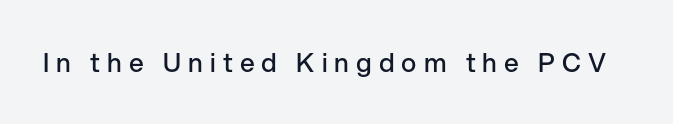
{"italic": "no", "bold": "semi", "underline": "no", "letter_spacing": "wide", "letter_spacing_em": 0.27, "glyph_px": 26}
